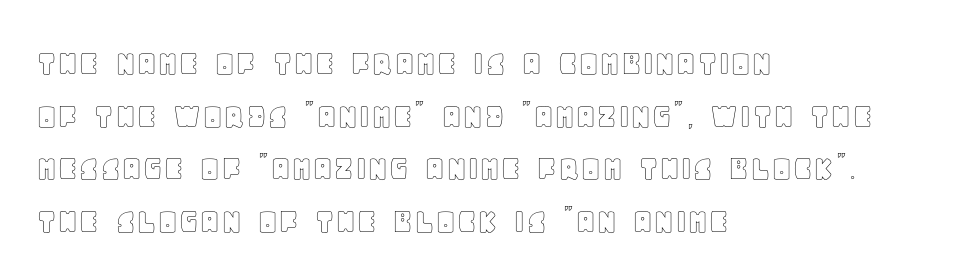
{"italic": "no", "width": "normal", "x_height": "large", "monospaced": "no", "underline": "no", "align": "left", "line_spacing": "normal", "line_spacing_ratio": 1.42, "letter_spacing": "normal", "letter_spacing_em": 0.0, "glyph_px": 37}
